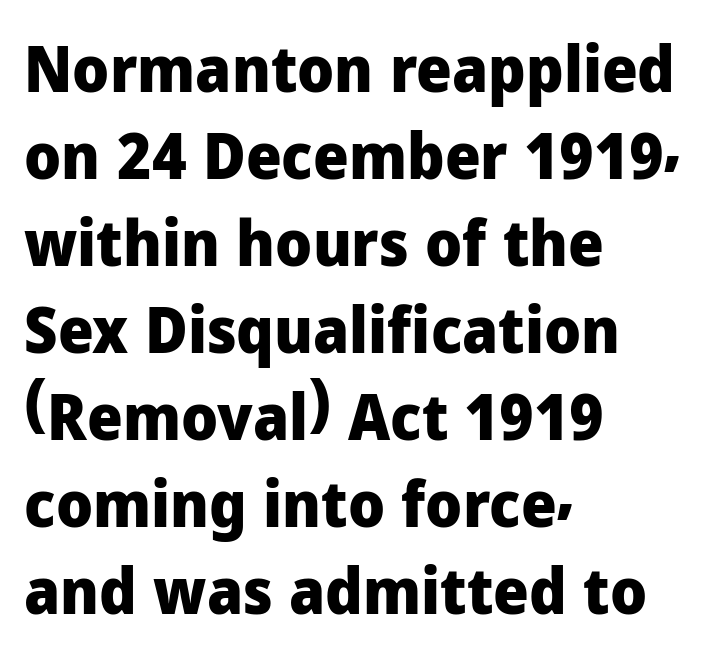
Horizontally, the lines are justified to the leading edge only. Quick note: interline space is typical. Chunky letters — that's bold for sure. Every character sits straight up, as roman type does. Honestly, there is no underline to notice here at all.
